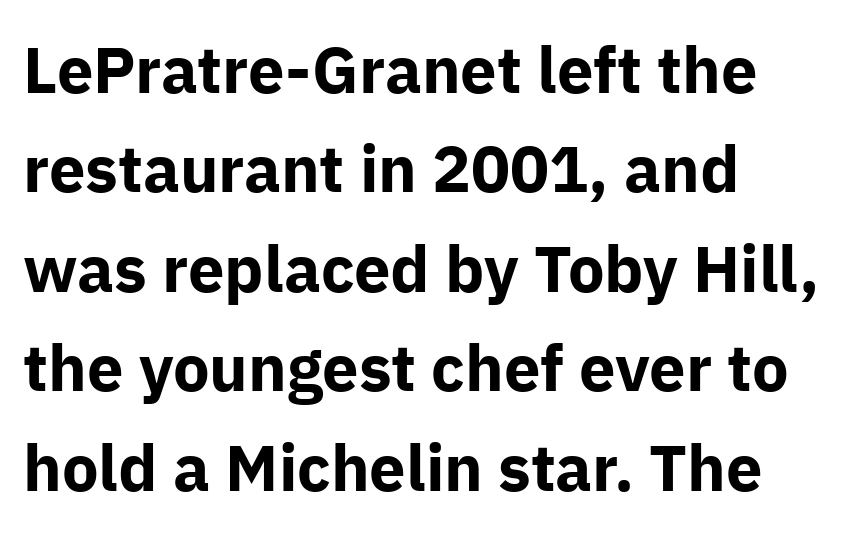
Q: Is the text bold? A: Yes.
Q: Is the text italic (slanted)? A: No, it is upright.
Q: Is the typeface a serif or a sans-serif typeface? A: Sans-serif.
Q: Is the text underlined? A: No.
Q: How is the paragraph aligned? A: Left-aligned.
Q: Is the spacing between letters normal or unusually wide? A: Normal.
Q: Is the spacing between lines tight, normal or loose? A: Normal.
Q: Width (condensed, normal, or wide)? A: Normal.
Q: Stroke contrast? A: Low.
Q: x-height? A: Medium.
Q: Monospaced? A: No.
